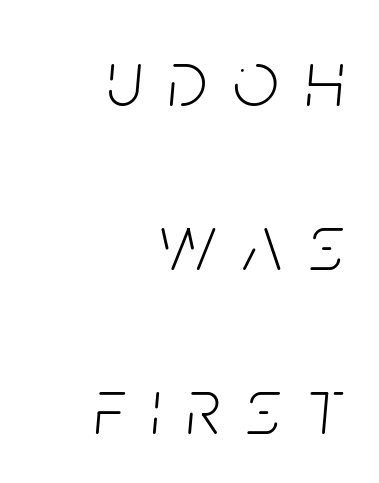
The image shows 80 px light, condensed type, italic (leaning right); set right-aligned, loose line spacing (2.05x), unusually wide letter spacing (+0.33 em), not underlined; low stroke contrast and a large x-height.
